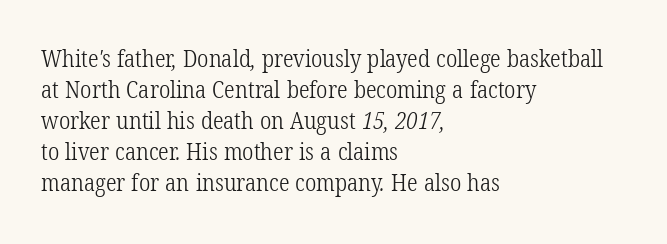
{"bold": "no", "underline": "no", "align": "left", "line_spacing": "normal", "line_spacing_ratio": 1.29, "letter_spacing": "normal", "letter_spacing_em": 0.0, "glyph_px": 24}
